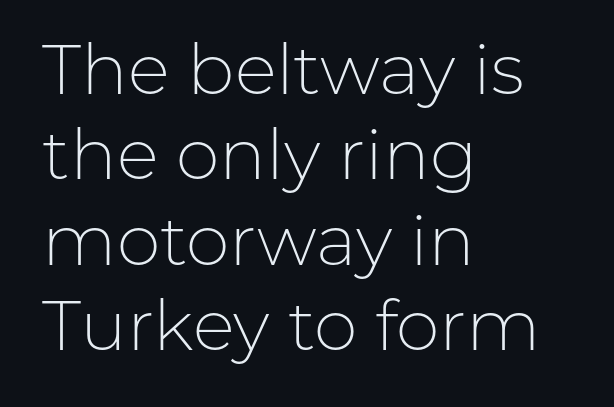
The image shows 70 px light sans-serif type, upright; set left-aligned, line spacing 1.22x, normal letter spacing, not underlined; low stroke contrast and a medium x-height.
